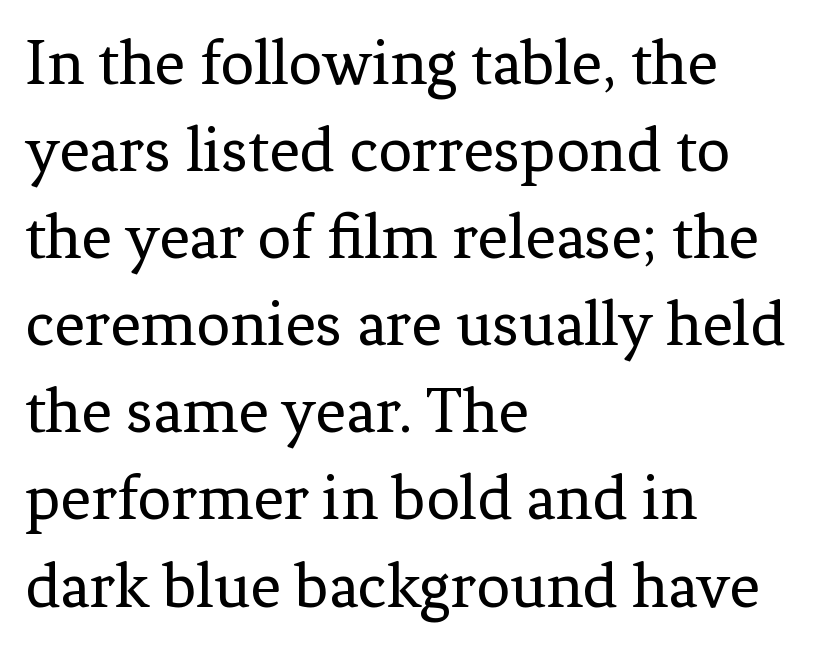
{"serif": "yes", "italic": "no", "bold": "no", "weight": "regular", "width": "normal", "stroke_contrast": "low", "x_height": "medium", "monospaced": "no", "underline": "no", "align": "left", "line_spacing": "normal", "line_spacing_ratio": 1.3, "letter_spacing": "normal", "letter_spacing_em": 0.0, "glyph_px": 67}
